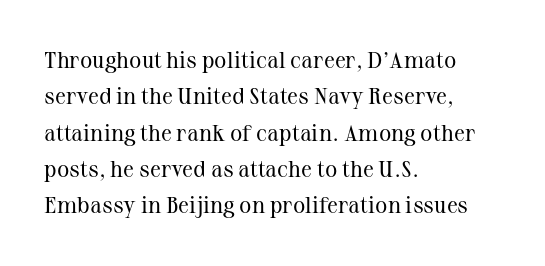
The image shows 23 px text type, upright; set left-aligned, normal line spacing (1.58x), normal letter spacing, not underlined.
